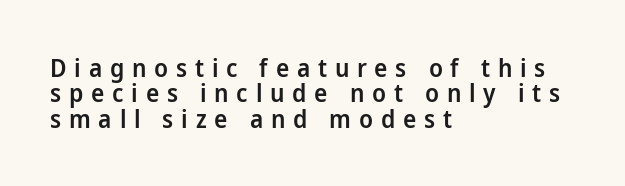
{"italic": "no", "bold": "semi", "underline": "no", "align": "left", "line_spacing": "tight", "line_spacing_ratio": 1.02, "letter_spacing": "wide", "letter_spacing_em": 0.31, "glyph_px": 25}
